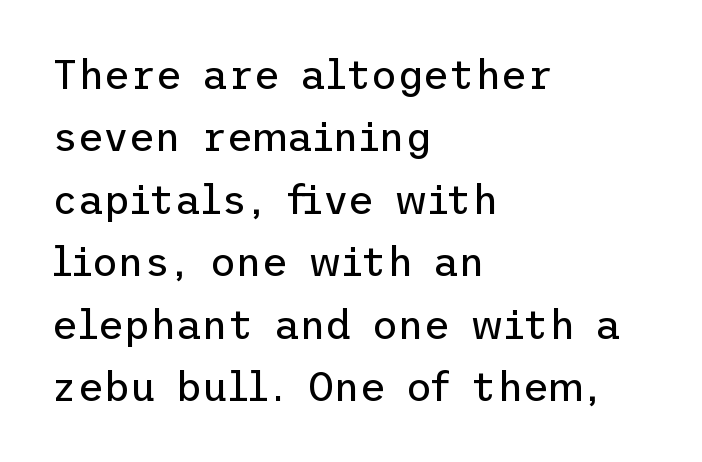
The image shows 40 px regular-weight sans-serif type, upright; set left-aligned, normal line spacing (1.56x), normal letter spacing, not underlined; low stroke contrast and a medium x-height.
